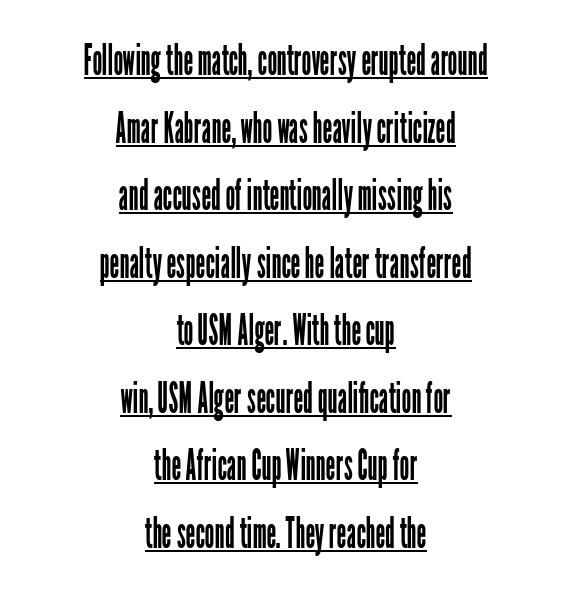
Q: Is the text bold? A: No.
Q: Is the text italic (slanted)? A: No, it is upright.
Q: Is the typeface a serif or a sans-serif typeface? A: Sans-serif.
Q: Is the text underlined? A: Yes.
Q: How is the paragraph aligned? A: Centered.
Q: Is the spacing between letters normal or unusually wide? A: Normal.
Q: Is the spacing between lines tight, normal or loose? A: Normal.
Q: Width (condensed, normal, or wide)? A: Condensed.
Q: Stroke contrast? A: Low.
Q: x-height? A: Medium.
Q: Monospaced? A: No.
